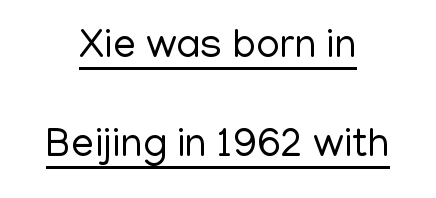
Q: Is the text bold? A: No.
Q: Is the text italic (slanted)? A: No, it is upright.
Q: Is the typeface a serif or a sans-serif typeface? A: Sans-serif.
Q: Is the text underlined? A: Yes.
Q: How is the paragraph aligned? A: Centered.
Q: Is the spacing between letters normal or unusually wide? A: Normal.
Q: Is the spacing between lines tight, normal or loose? A: Loose.
Q: Width (condensed, normal, or wide)? A: Normal.
Q: Stroke contrast? A: Low.
Q: x-height? A: Medium.
Q: Monospaced? A: No.
